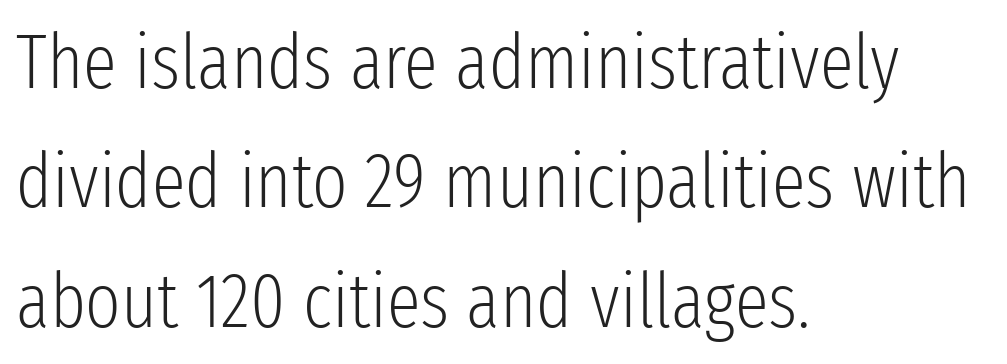
{"serif": "no", "italic": "no", "bold": "no", "weight": "light", "width": "condensed", "stroke_contrast": "low", "x_height": "medium", "monospaced": "no", "underline": "no", "align": "left", "line_spacing": "normal", "line_spacing_ratio": 1.57, "letter_spacing": "normal", "letter_spacing_em": 0.0, "glyph_px": 76}
